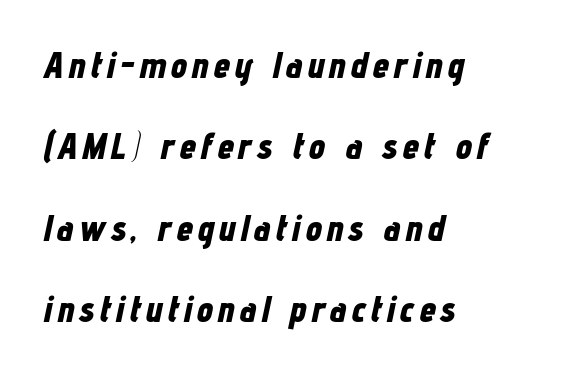
One-word summary of the alignment: left. The typography opts for an oblique posture over an upright one. Does the leading feel generous? Absolutely, it's lavish. The letters advance in unequal steps, a hallmark of proportional type. Any mark beneath the type? The region is blank.
